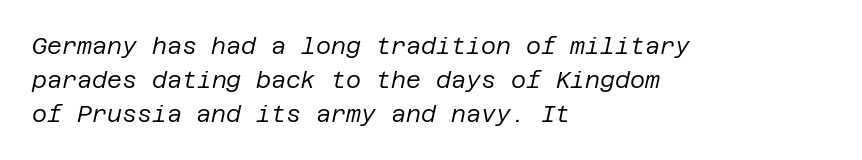
Q: Is the text bold? A: No.
Q: Is the text italic (slanted)? A: Yes, it leans right by about 12 degrees.
Q: Is the text underlined? A: No.
Q: How is the paragraph aligned? A: Left-aligned.
Q: Is the spacing between letters normal or unusually wide? A: Normal.
Q: Is the spacing between lines tight, normal or loose? A: Normal.
